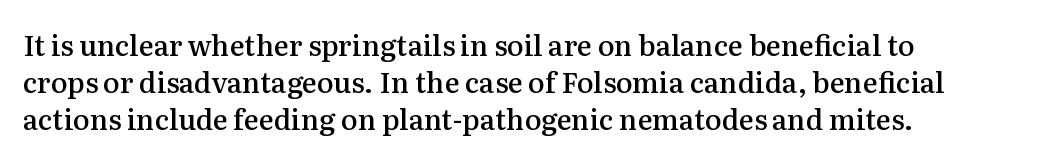
Q: Is the text bold? A: Semi-bold.
Q: Is the text italic (slanted)? A: No, it is upright.
Q: Is the typeface a serif or a sans-serif typeface? A: Serif.
Q: Is the text underlined? A: No.
Q: How is the paragraph aligned? A: Left-aligned.
Q: Is the spacing between letters normal or unusually wide? A: Normal.
Q: Is the spacing between lines tight, normal or loose? A: Normal.
Q: Width (condensed, normal, or wide)? A: Normal.
Q: Stroke contrast? A: Medium.
Q: x-height? A: Medium.
Q: Monospaced? A: No.
